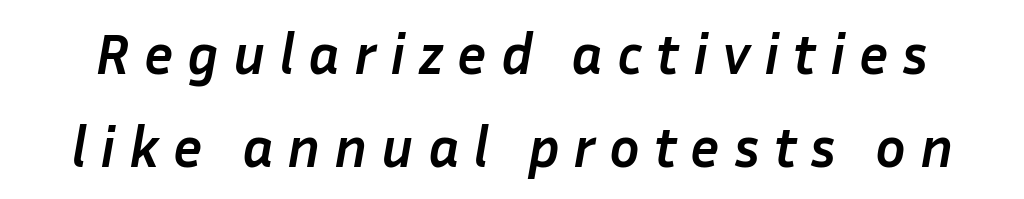
{"italic": "yes", "lean": "right", "slant_degrees": 10, "bold": "yes", "weight": "semibold", "width": "normal", "stroke_contrast": "low", "x_height": "medium", "monospaced": "no", "underline": "no", "line_spacing": "normal", "line_spacing_ratio": 1.64, "letter_spacing": "wide", "letter_spacing_em": 0.24, "glyph_px": 57}
